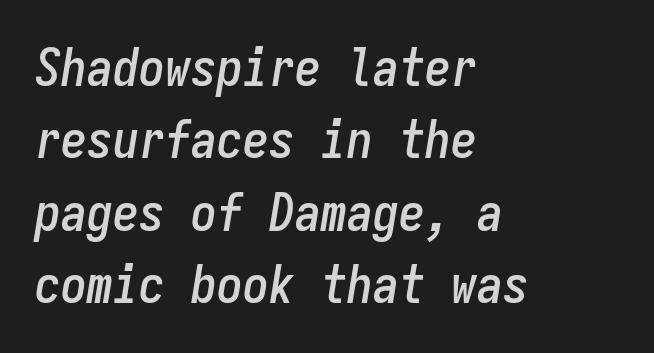
Notice how the passage keeps a crisp vertical edge on the left only. Tracking value appears to be zero — textbook default spacing. Monospaced: the letters line up in strict vertical columns. Decoration check: the copy has no underline. There's an unmistakable incline to the writing here.
